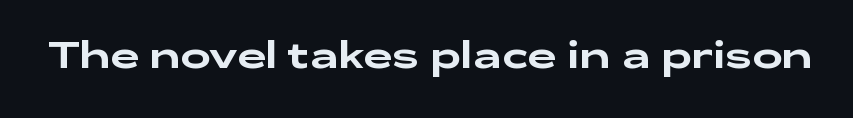
Q: Is the text italic (slanted)? A: No, it is upright.
Q: Is the typeface a serif or a sans-serif typeface? A: Sans-serif.
Q: Is the text underlined? A: No.
Q: Is the spacing between letters normal or unusually wide? A: Normal.
Q: Width (condensed, normal, or wide)? A: Wide.
Q: Stroke contrast? A: Low.
Q: x-height? A: Medium.
Q: Monospaced? A: No.
